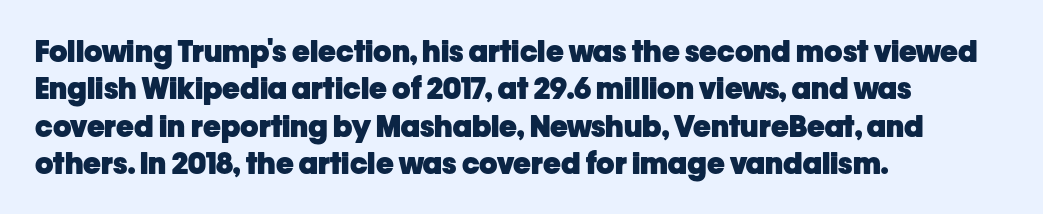
Q: Is the text bold? A: Yes.
Q: Is the text italic (slanted)? A: No, it is upright.
Q: Is the typeface a serif or a sans-serif typeface? A: Sans-serif.
Q: Is the text underlined? A: No.
Q: How is the paragraph aligned? A: Left-aligned.
Q: Is the spacing between letters normal or unusually wide? A: Normal.
Q: Is the spacing between lines tight, normal or loose? A: Normal.
Q: Width (condensed, normal, or wide)? A: Normal.
Q: Stroke contrast? A: Low.
Q: x-height? A: Medium.
Q: Monospaced? A: No.
